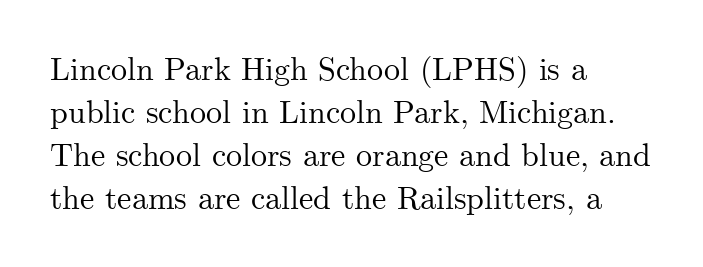
The image shows 32 px serif type, upright; set left-aligned, normal line spacing (1.34x), normal letter spacing, not underlined; medium stroke contrast and a small x-height.
